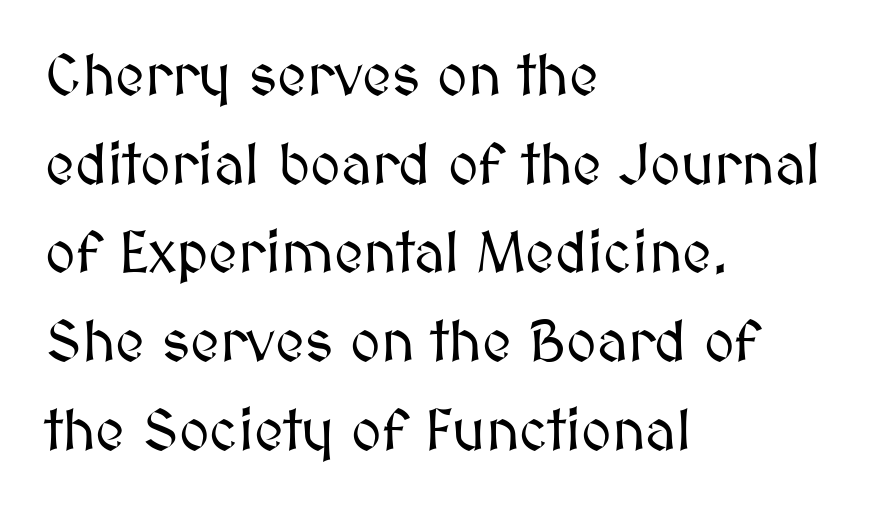
A typesetter would call this proportional, since set widths differ per character. This sample is left-justified, so line endings fall wherever the words run out. Plain, unruled lines of type. A roman cut, with each character standing at attention. The rendering uses a moderate line-height, typical for paragraphs. The gaps between neighbouring characters are ordinary and unremarkable.
